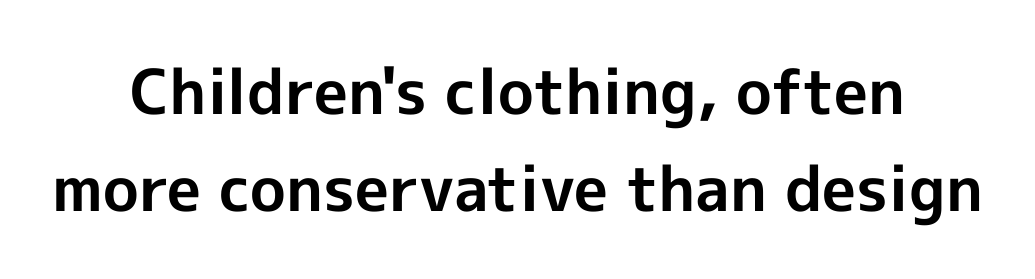
It's the straight-up-and-down kind of type. Is there much room between lines? A standard amount, neither cramped nor airy. Any mark beneath the type? The region is blank. This sample has the flowing, uneven cadence of proportional lettering. The type is set solid horizontally, with unmodified tracking.
